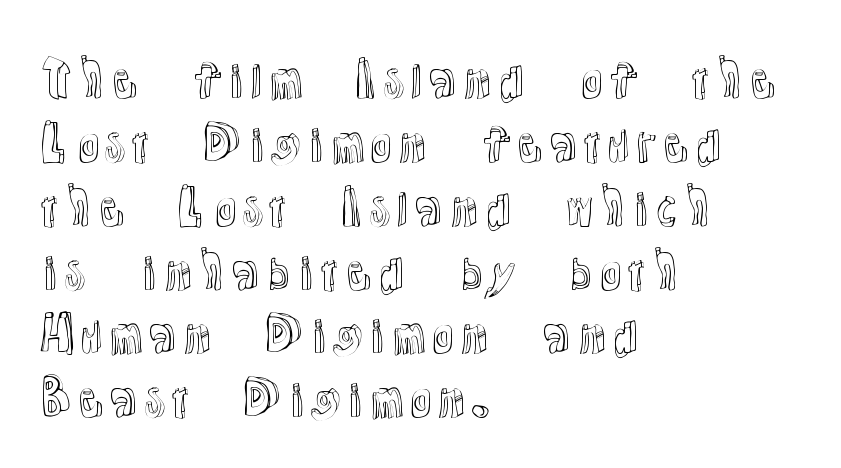
Q: Is the text italic (slanted)? A: No, it is upright.
Q: Is the text underlined? A: No.
Q: How is the paragraph aligned? A: Left-aligned.
Q: Is the spacing between letters normal or unusually wide? A: Normal.
Q: Is the spacing between lines tight, normal or loose? A: Normal.
Q: Width (condensed, normal, or wide)? A: Normal.
Q: x-height? A: Medium.
Q: Monospaced? A: No.
